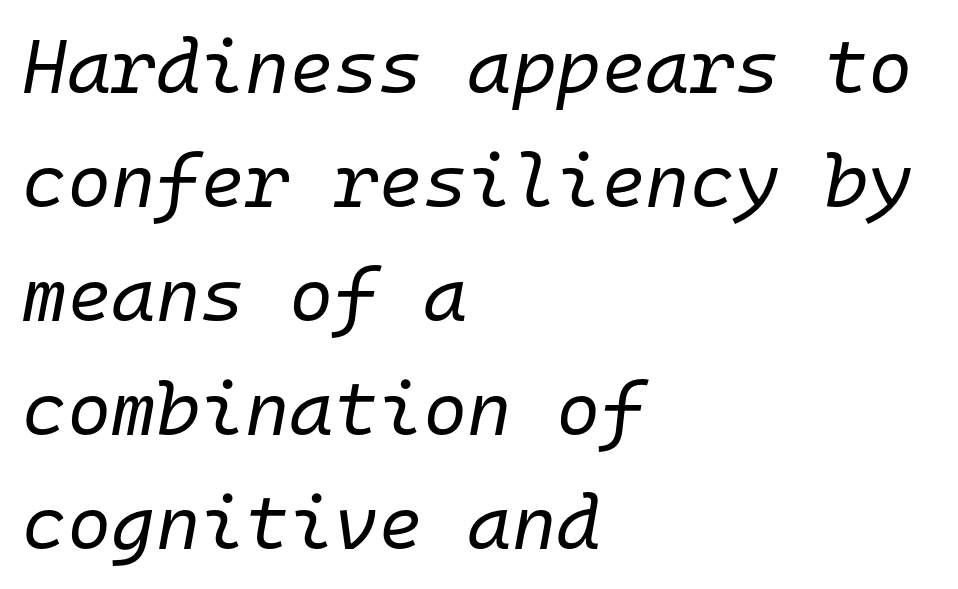
Stems and bowls with no extra thickness — not bold. Each row of text sits above clean, open space. You could call the tracking neutral — neither tight nor loose. This sample is left-justified, so line endings fall wherever the words run out.
